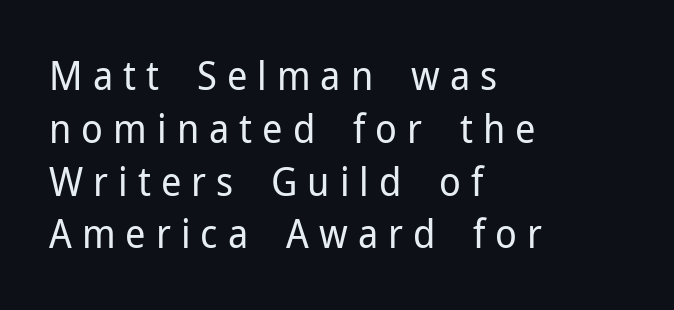
{"serif": "no", "italic": "no", "bold": "no", "weight": "regular", "width": "normal", "stroke_contrast": "low", "x_height": "medium", "monospaced": "no", "underline": "no", "align": "left", "line_spacing": "normal", "line_spacing_ratio": 1.32, "letter_spacing": "wide", "letter_spacing_em": 0.25, "glyph_px": 40}
